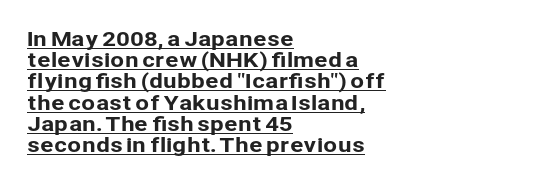
{"italic": "no", "underline": "yes", "align": "left", "line_spacing": "tight", "line_spacing_ratio": 1.06, "letter_spacing": "normal", "letter_spacing_em": 0.0, "glyph_px": 20}
